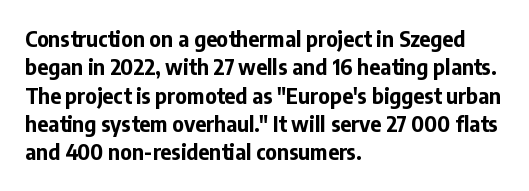
The lines in this sample share a left origin and differ only in where they stop. The block of text has a typical density, with ordinary space between rows. Posture: upright roman. The characters look thick and weighty, a clear bold. Letters rest on an invisible, unmarked baseline. There is no visible air inserted between adjacent glyphs.
